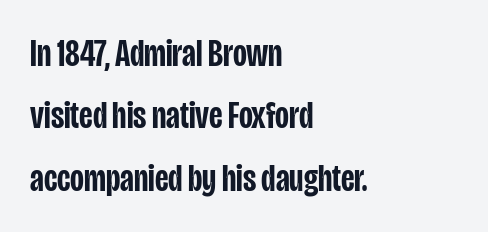
{"serif": "no", "italic": "no", "bold": "semi", "weight": "semibold", "width": "condensed", "stroke_contrast": "low", "x_height": "large", "monospaced": "no", "underline": "no", "align": "left", "line_spacing": "normal", "line_spacing_ratio": 1.64, "letter_spacing": "normal", "letter_spacing_em": 0.0, "glyph_px": 38}
